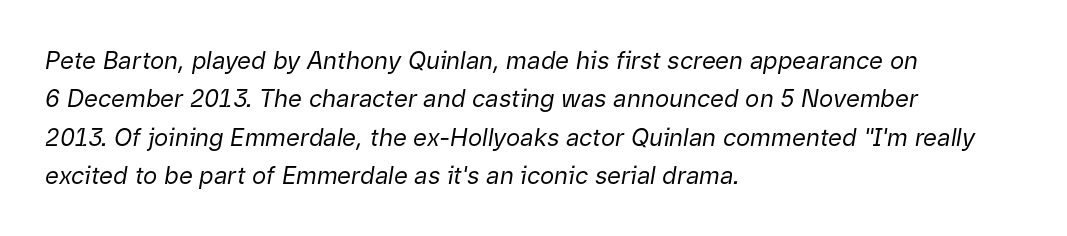
The image shows 24 px text type, italic (leaning right); set left-aligned, normal line spacing (1.6x), normal letter spacing, not underlined.
